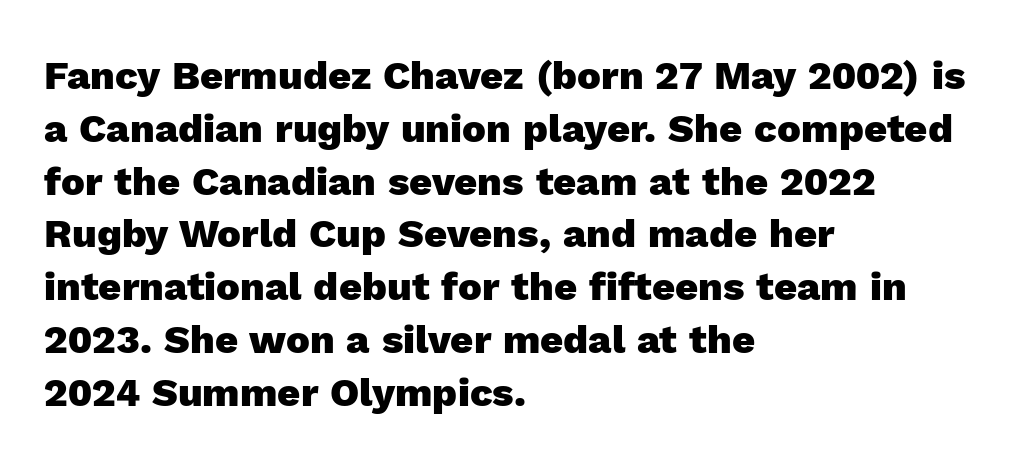
The image shows 40 px heavy sans-serif type, upright; set left-aligned, normal line spacing (1.32x), normal letter spacing, not underlined; a medium x-height.
